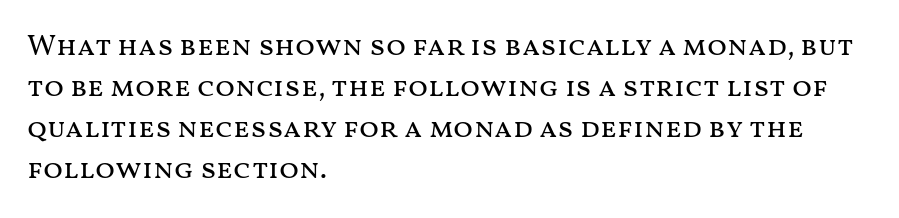
Q: Is the text bold? A: No.
Q: Is the text italic (slanted)? A: No, it is upright.
Q: Is the text underlined? A: No.
Q: How is the paragraph aligned? A: Left-aligned.
Q: Is the spacing between letters normal or unusually wide? A: Normal.
Q: Is the spacing between lines tight, normal or loose? A: Normal.
Q: Width (condensed, normal, or wide)? A: Wide.
Q: Stroke contrast? A: Medium.
Q: x-height? A: Medium.
Q: Monospaced? A: No.
